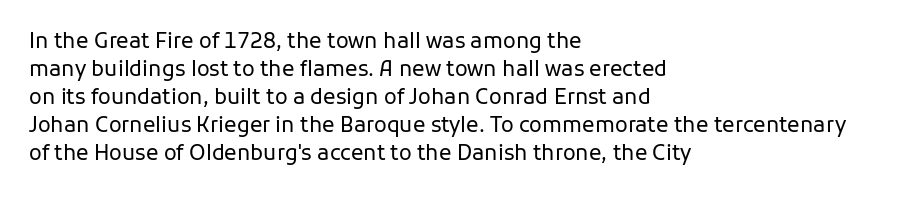
The image shows 21 px text type, upright; set left-aligned, normal line spacing (1.33x), normal letter spacing, not underlined.
